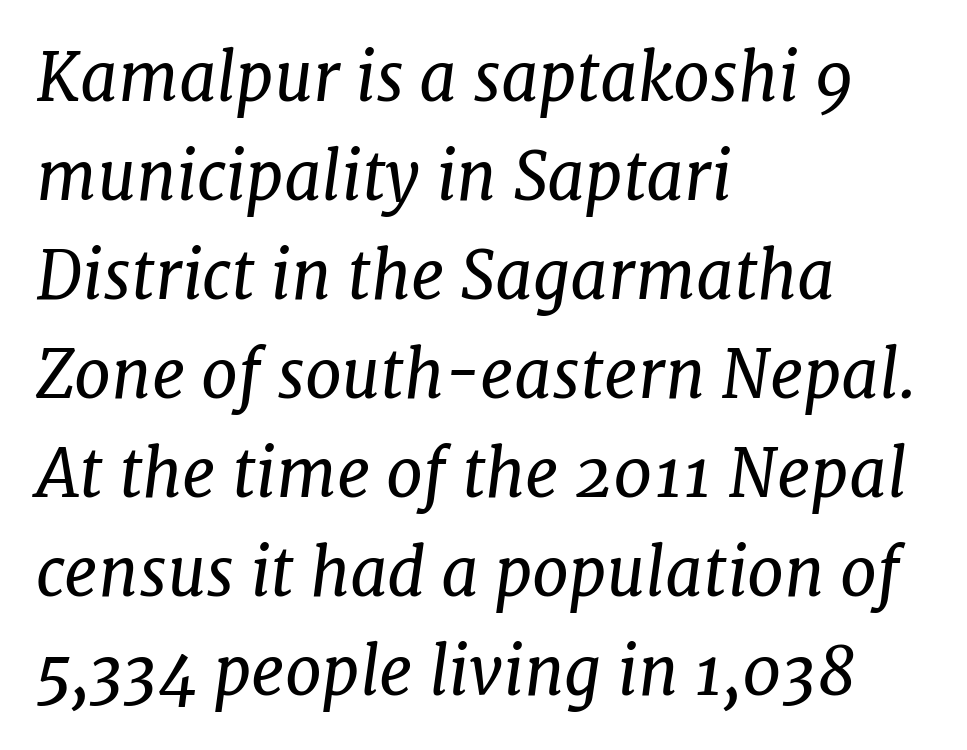
Q: Is the text bold? A: No.
Q: Is the text italic (slanted)? A: Yes, it leans right by about 7 degrees.
Q: Is the typeface a serif or a sans-serif typeface? A: Serif.
Q: Is the text underlined? A: No.
Q: How is the paragraph aligned? A: Left-aligned.
Q: Is the spacing between letters normal or unusually wide? A: Normal.
Q: Is the spacing between lines tight, normal or loose? A: Normal.
Q: Width (condensed, normal, or wide)? A: Normal.
Q: Stroke contrast? A: Low.
Q: x-height? A: Medium.
Q: Monospaced? A: No.
